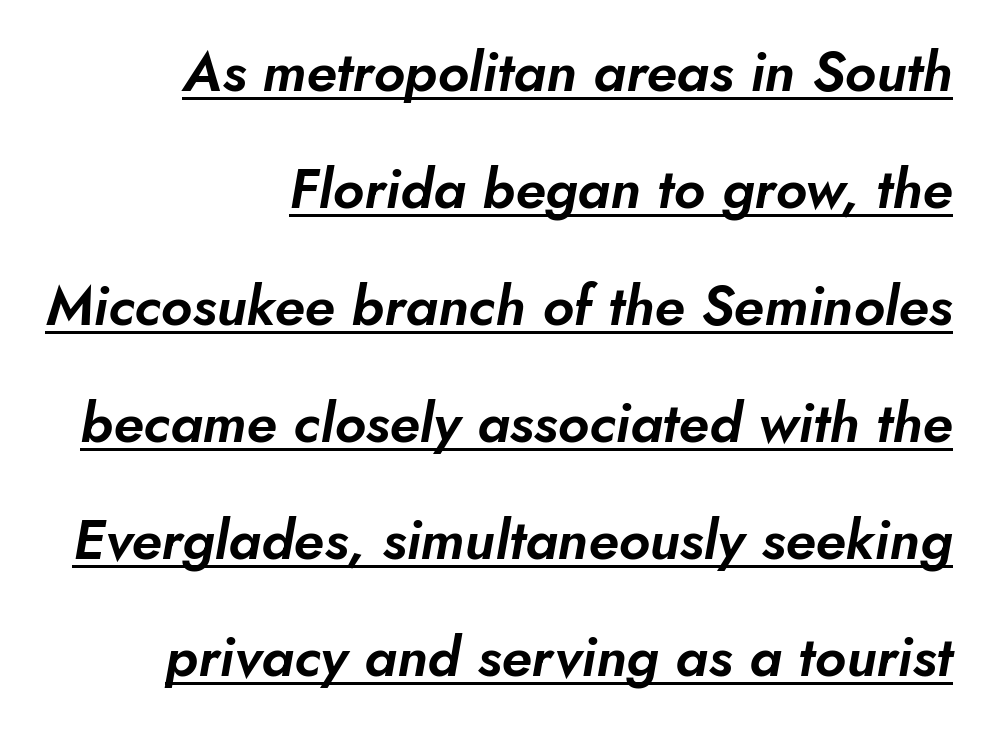
The image shows 56 px text type, italic (leaning right); set right-aligned, loose line spacing (2.09x), normal letter spacing, underlined; low stroke contrast and a small x-height.
